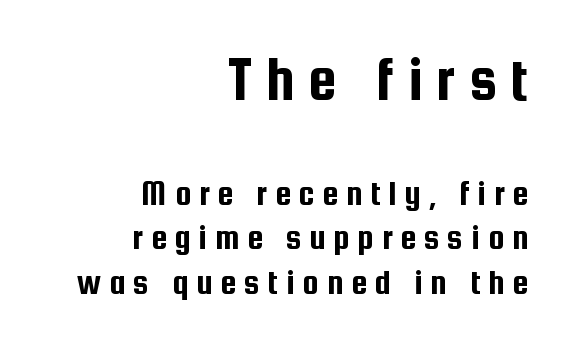
Each letter's strokes conclude bluntly, with no projecting serifs. Vertical strokes here are truly vertical. Teacher's note: observe the even right margin — that is flush-right alignment. The strip under each line holds only bare page.
